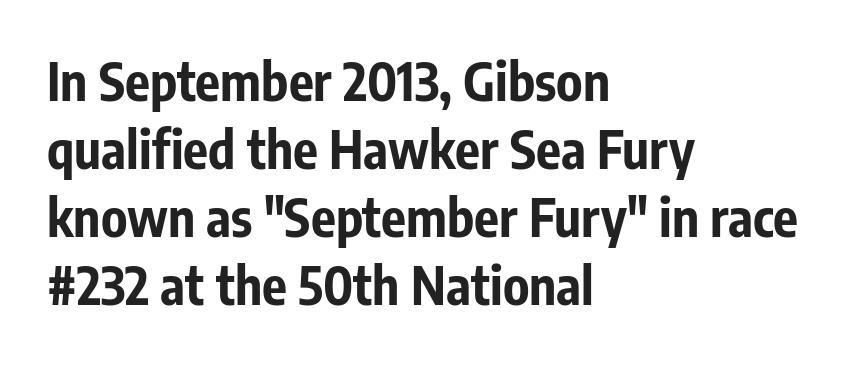
{"serif": "no", "italic": "no", "bold": "yes", "weight": "bold", "width": "condensed", "stroke_contrast": "low", "x_height": "medium", "monospaced": "no", "underline": "no", "align": "left", "line_spacing": "normal", "line_spacing_ratio": 1.31, "letter_spacing": "normal", "letter_spacing_em": 0.0, "glyph_px": 52}
